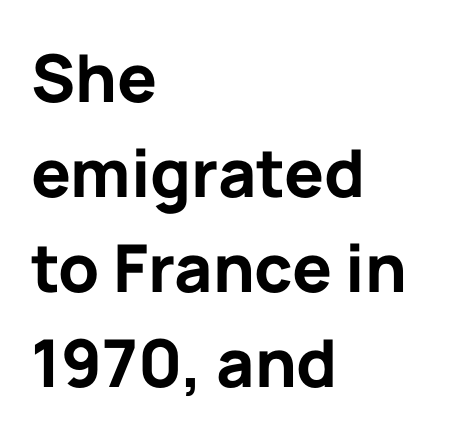
The image shows 66 px bold sans-serif type, upright; set left-aligned, normal line spacing (1.44x), normal letter spacing, not underlined; low stroke contrast and a medium x-height.
